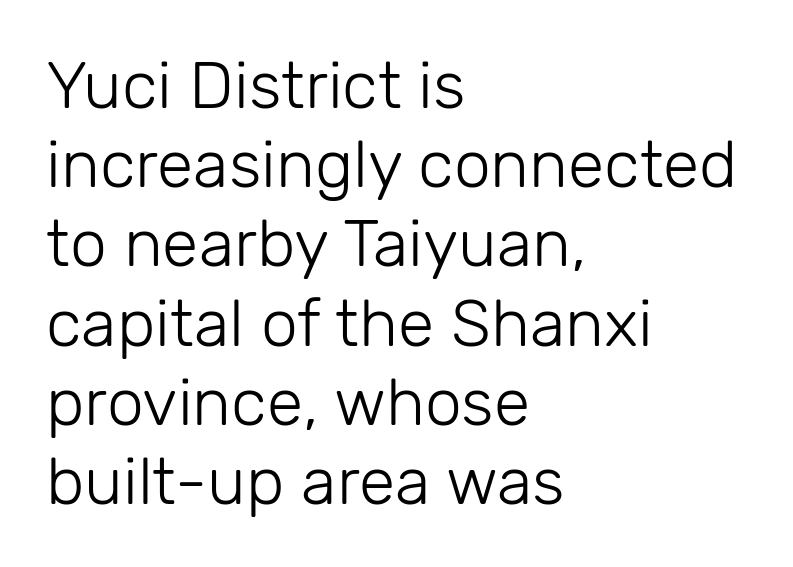
Q: Is the text bold? A: No.
Q: Is the text italic (slanted)? A: No, it is upright.
Q: Is the typeface a serif or a sans-serif typeface? A: Sans-serif.
Q: Is the text underlined? A: No.
Q: How is the paragraph aligned? A: Left-aligned.
Q: Is the spacing between letters normal or unusually wide? A: Normal.
Q: Width (condensed, normal, or wide)? A: Normal.
Q: Stroke contrast? A: Low.
Q: x-height? A: Medium.
Q: Monospaced? A: No.
